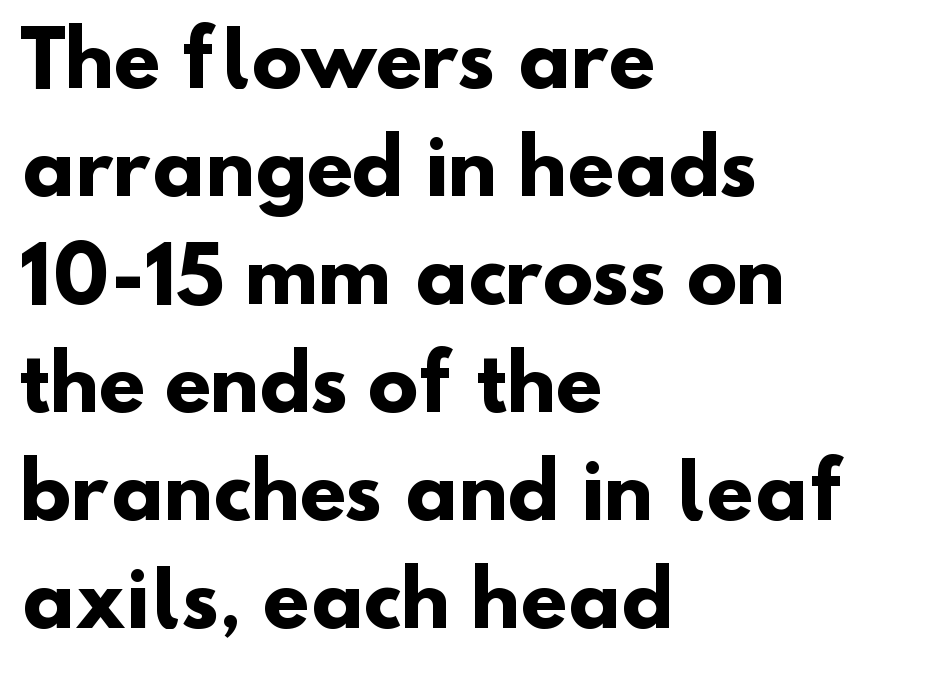
The image shows 75 px heavy sans-serif type; set left-aligned, normal line spacing (1.44x), normal letter spacing, not underlined; low stroke contrast and a small x-height.
